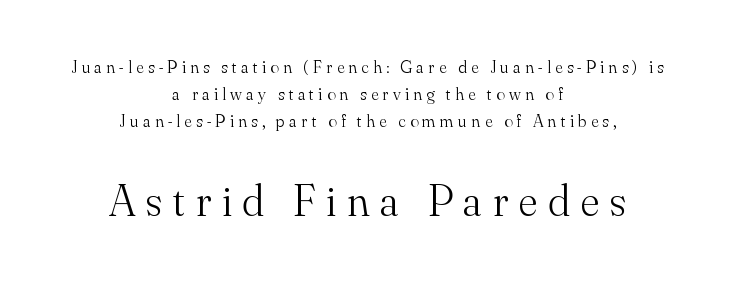
The image shows 45 px light serif type, upright; set centered, normal line spacing (1.49x), unusually wide letter spacing (+0.24 em), not underlined; the second (bottom) block is 2.5x larger; medium stroke contrast and a small x-height.
